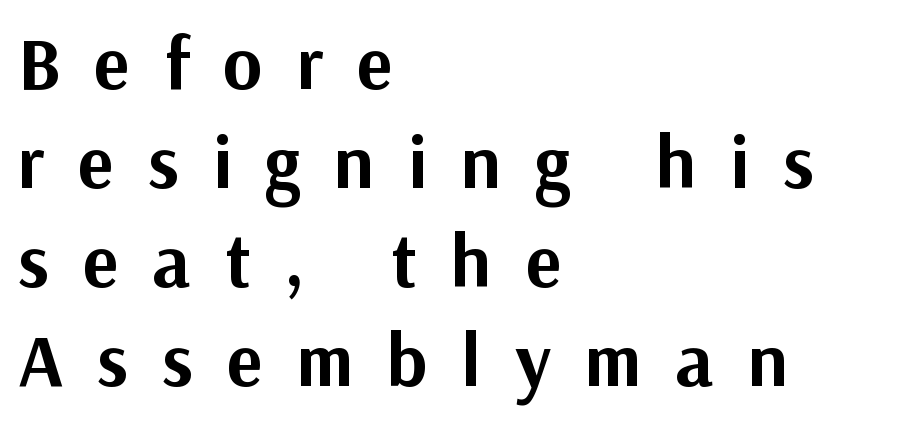
{"serif": "no", "italic": "no", "bold": "yes", "weight": "bold", "width": "normal", "stroke_contrast": "medium", "x_height": "medium", "monospaced": "no", "underline": "no", "align": "left", "line_spacing": "normal", "line_spacing_ratio": 1.32, "letter_spacing": "wide", "letter_spacing_em": 0.45, "glyph_px": 75}
